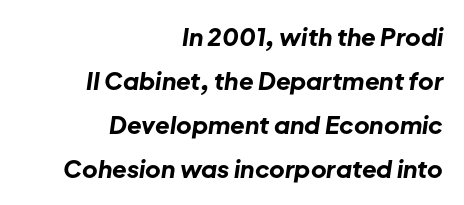
The image shows 24 px bold type, italic (leaning right); set right-aligned, line spacing 1.83x, normal letter spacing, not underlined.
